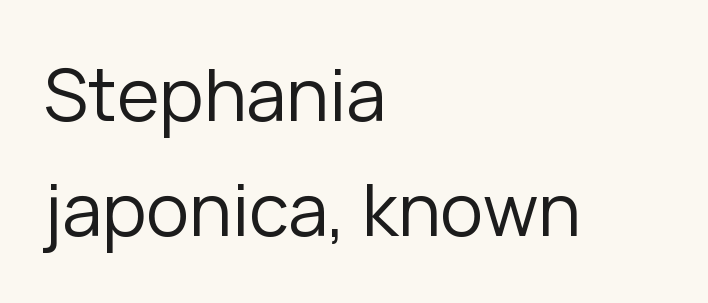
The image shows 72 px regular-weight sans-serif type, upright; set left-aligned, normal line spacing (1.6x), normal letter spacing, not underlined; low stroke contrast and a medium x-height.
